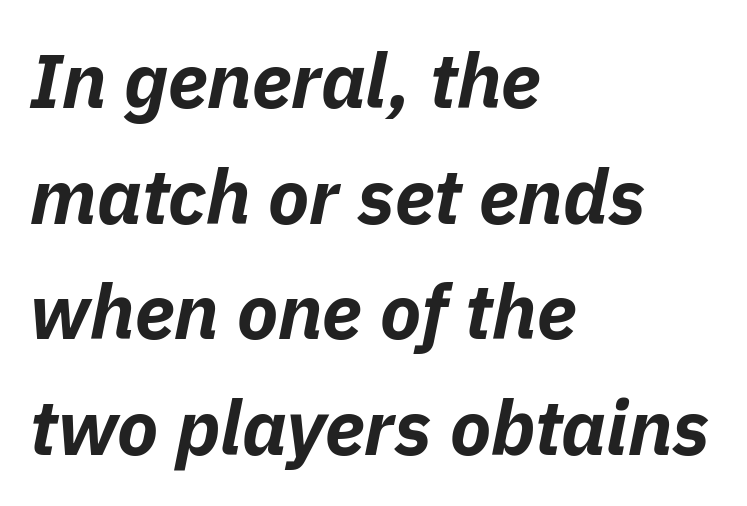
{"italic": "yes", "lean": "right", "slant_degrees": 11, "bold": "yes", "weight": "bold", "width": "normal", "stroke_contrast": "low", "x_height": "medium", "monospaced": "no", "underline": "no", "align": "left", "line_spacing": "normal", "line_spacing_ratio": 1.52, "letter_spacing": "normal", "letter_spacing_em": 0.0, "glyph_px": 76}
